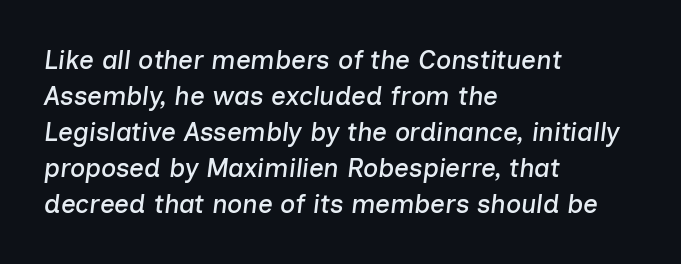
{"italic": "yes", "lean": "right", "slant_degrees": 7, "underline": "no", "align": "left", "line_spacing": "normal", "line_spacing_ratio": 1.38, "letter_spacing": "normal", "letter_spacing_em": 0.0, "glyph_px": 26}
